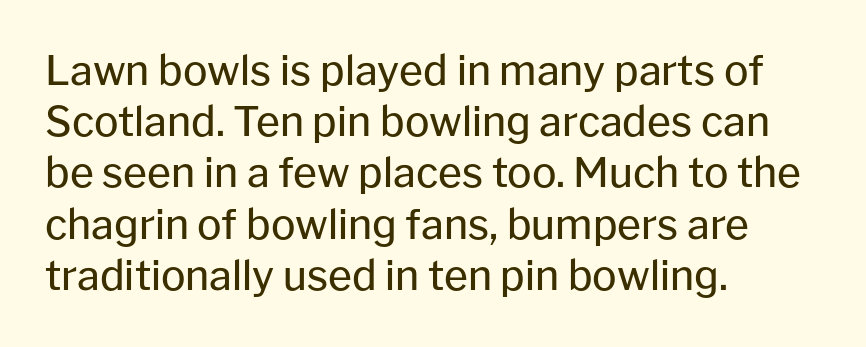
{"serif": "no", "italic": "no", "bold": "no", "weight": "regular", "width": "normal", "stroke_contrast": "low", "x_height": "medium", "monospaced": "no", "underline": "no", "align": "left", "line_spacing": "normal", "line_spacing_ratio": 1.25, "letter_spacing": "normal", "letter_spacing_em": 0.0, "glyph_px": 41}
